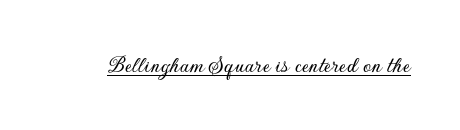
Default kerning and tracking; the words read as compact shapes. The glyphs are accompanied by a horizontal stroke just below them.
